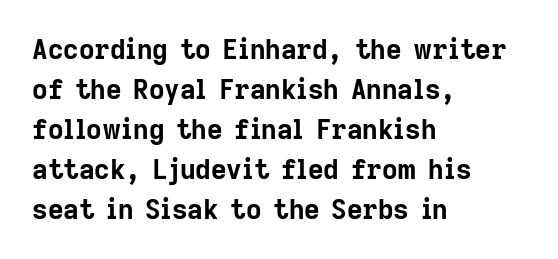
A student would call this left alignment; a typographer would say flush left, rag right. Lines of text with bare space underneath. Does the weight exceed regular? Yes, all the way to bold. Posture: vertical. The rows are spaced the way most documents space them. In terms of letterspacing, this is plain default setting.
